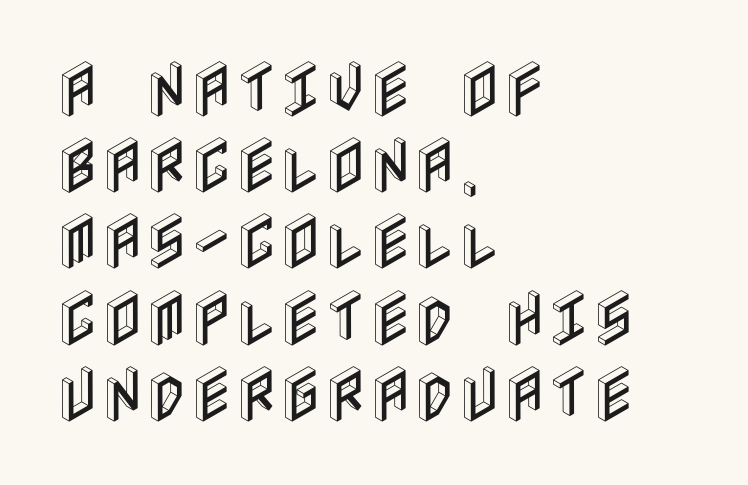
{"italic": "no", "width": "condensed", "x_height": "large", "underline": "no", "align": "left", "line_spacing": "normal", "line_spacing_ratio": 1.25, "letter_spacing": "normal", "letter_spacing_em": 0.0, "glyph_px": 61}
